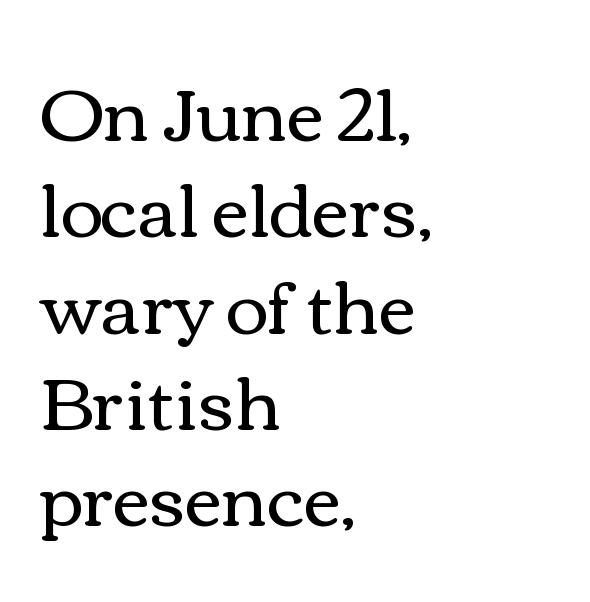
Leading matches the norm, producing a regular column. You could not count columns in this text — the font is proportionally spaced. Compared with typical body copy, the letter spacing here is the same. Weight: not bold — regular or lighter. A typesetter would mark this as roman, not italic. Underlining? Definitely not there.
